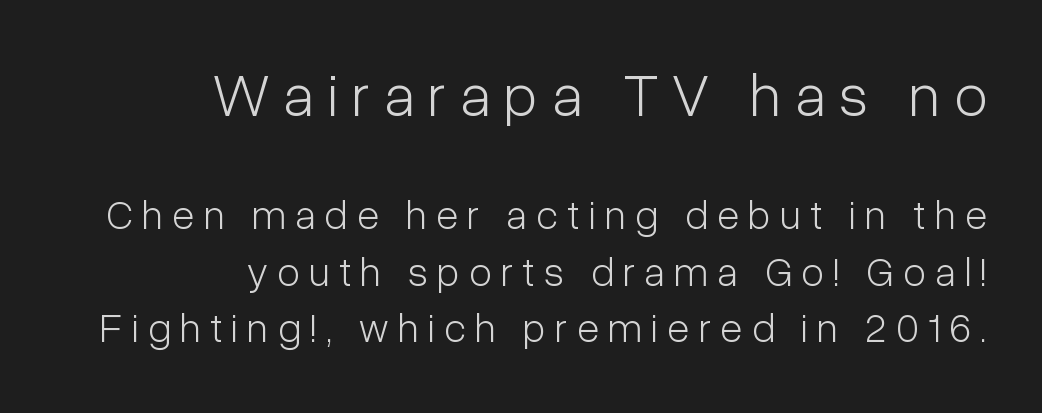
The image shows 61 px light, condensed sans-serif type, upright; set right-aligned, normal line spacing (1.38x), unusually wide letter spacing (+0.23 em), not underlined; the first (top) block is 1.49x larger; low stroke contrast and a medium x-height.
